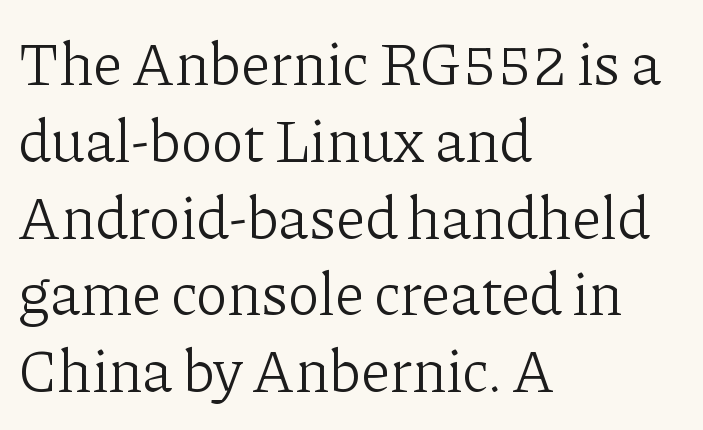
Q: Is the text bold? A: No.
Q: Is the text italic (slanted)? A: No, it is upright.
Q: Is the typeface a serif or a sans-serif typeface? A: Serif.
Q: Is the text underlined? A: No.
Q: How is the paragraph aligned? A: Left-aligned.
Q: Is the spacing between letters normal or unusually wide? A: Normal.
Q: Is the spacing between lines tight, normal or loose? A: Normal.
Q: Width (condensed, normal, or wide)? A: Normal.
Q: Stroke contrast? A: Low.
Q: x-height? A: Medium.
Q: Monospaced? A: No.
